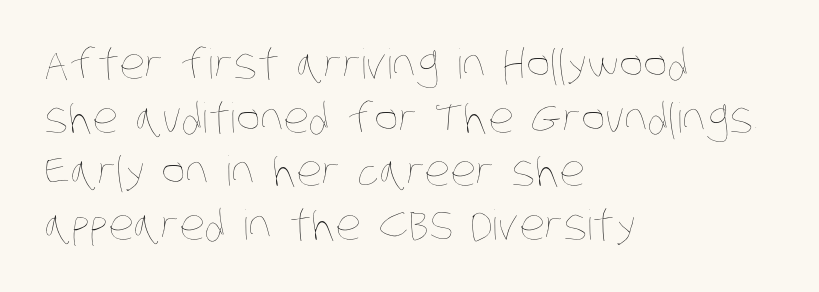
Q: Is the text bold? A: No.
Q: Is the text underlined? A: No.
Q: How is the paragraph aligned? A: Left-aligned.
Q: Is the spacing between letters normal or unusually wide? A: Normal.
Q: Is the spacing between lines tight, normal or loose? A: Normal.
Q: Width (condensed, normal, or wide)? A: Condensed.
Q: Stroke contrast? A: Low.
Q: x-height? A: Large.
Q: Monospaced? A: No.
